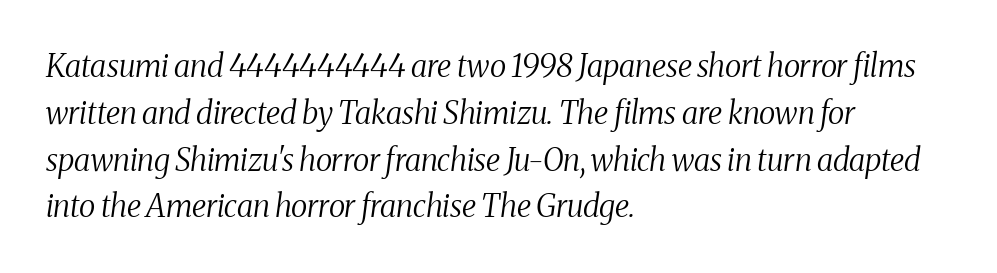
{"serif": "yes", "italic": "yes", "lean": "right", "slant_degrees": 8, "bold": "no", "weight": "regular", "width": "condensed", "stroke_contrast": "medium", "x_height": "medium", "monospaced": "no", "underline": "no", "align": "left", "line_spacing": "normal", "line_spacing_ratio": 1.51, "letter_spacing": "normal", "letter_spacing_em": 0.0, "glyph_px": 31}
